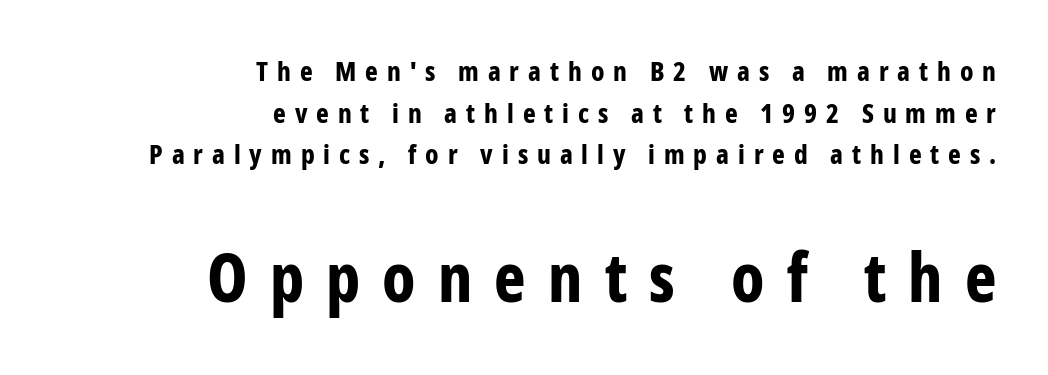
The image shows 67 px bold, condensed sans-serif type, upright; set right-aligned, normal line spacing (1.54x), unusually wide letter spacing (+0.33 em), not underlined; the second (bottom) block is 2.48x larger; low stroke contrast and a medium x-height.
